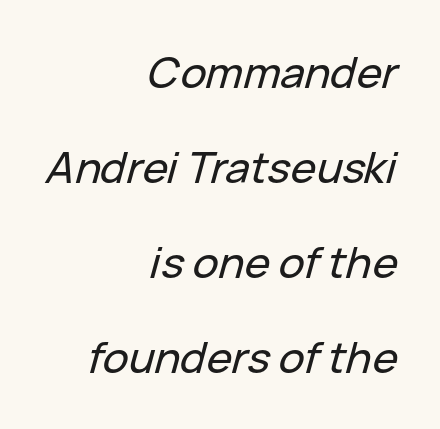
{"italic": "yes", "lean": "right", "slant_degrees": 15, "width": "normal", "stroke_contrast": "low", "x_height": "medium", "monospaced": "no", "underline": "no", "align": "right", "line_spacing": "loose", "line_spacing_ratio": 2.21, "letter_spacing": "normal", "letter_spacing_em": 0.0, "glyph_px": 43}
